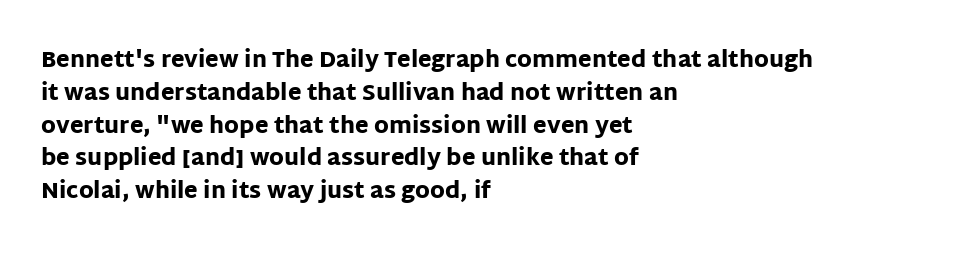
Q: Is the text bold? A: Yes.
Q: Is the text italic (slanted)? A: No, it is upright.
Q: Is the text underlined? A: No.
Q: How is the paragraph aligned? A: Left-aligned.
Q: Is the spacing between letters normal or unusually wide? A: Normal.
Q: Is the spacing between lines tight, normal or loose? A: Normal.
